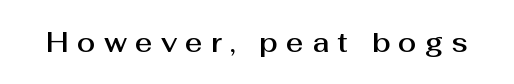
Just letters on the line, the space beneath them empty. Loose tracking; the words dissolve into strings of separated letters. Designer's note — italics off, roman on.
